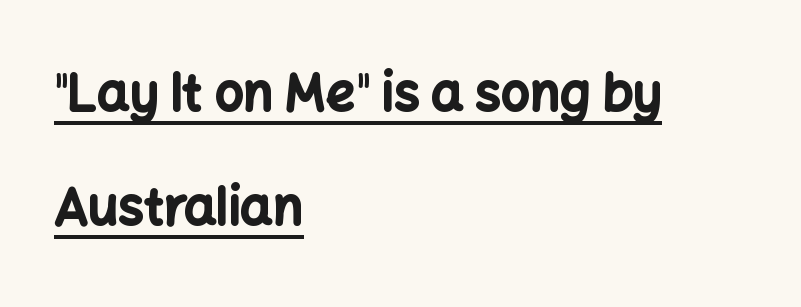
Does the copy run flush right? No — it runs flush left. Nope, not italic — everything's standing straight. This block would shrink considerably if given ordinary leading; it's expanded now. Think of a printed novel: that variable character pitch is what you see here. These characters rest on top of a visible drawn line.
